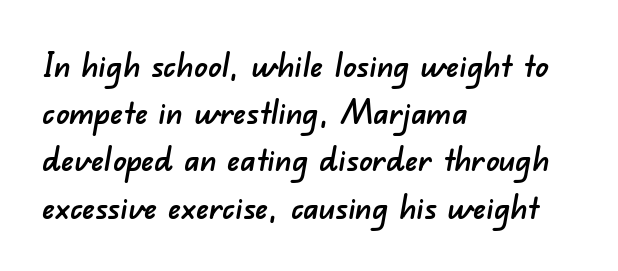
The image shows 33 px sans-serif type; set left-aligned, normal line spacing (1.43x), normal letter spacing, not underlined; low stroke contrast and a small x-height.
